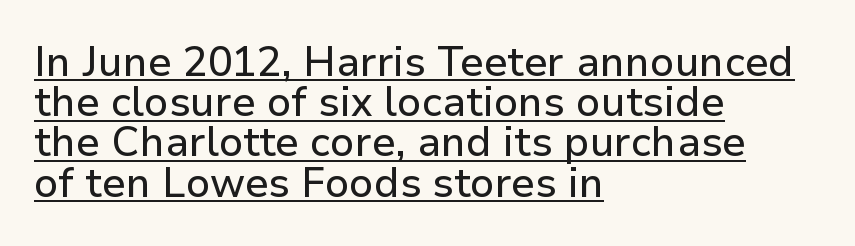
The image shows 41 px sans-serif type, upright; set left-aligned, tight line spacing (0.98x), normal letter spacing, underlined; low stroke contrast and a medium x-height.
